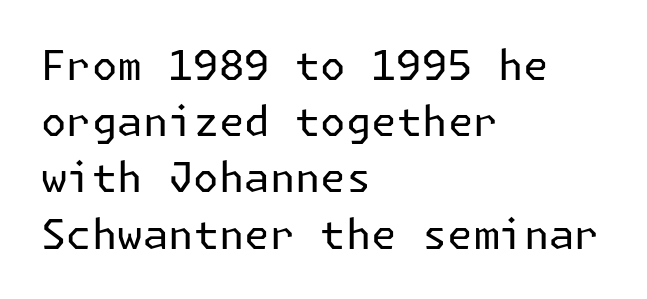
Q: Is the text bold? A: No.
Q: Is the text italic (slanted)? A: No, it is upright.
Q: Is the typeface a serif or a sans-serif typeface? A: Sans-serif.
Q: Is the text underlined? A: No.
Q: How is the paragraph aligned? A: Left-aligned.
Q: Is the spacing between letters normal or unusually wide? A: Normal.
Q: Is the spacing between lines tight, normal or loose? A: Normal.
Q: Width (condensed, normal, or wide)? A: Normal.
Q: Stroke contrast? A: Low.
Q: x-height? A: Medium.
